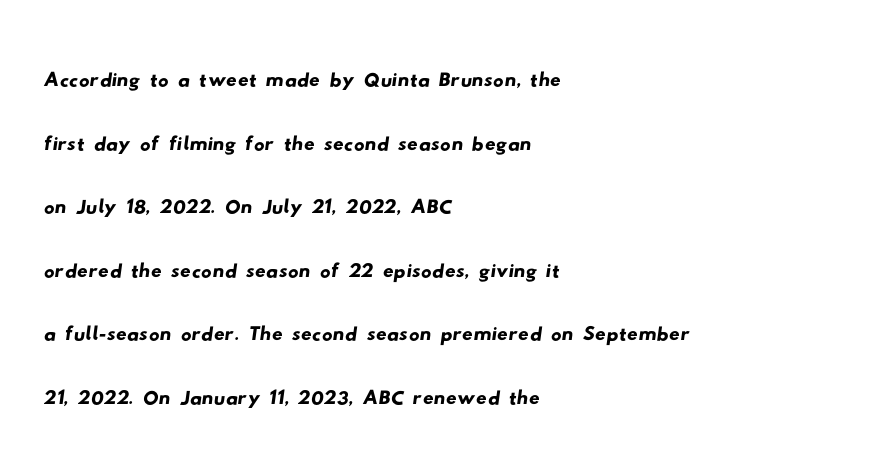
{"serif": "no", "width": "wide", "stroke_contrast": "low", "x_height": "small", "monospaced": "no", "underline": "no", "align": "left", "line_spacing_ratio": 1.2, "letter_spacing": "normal", "letter_spacing_em": 0.0, "glyph_px": 53}
